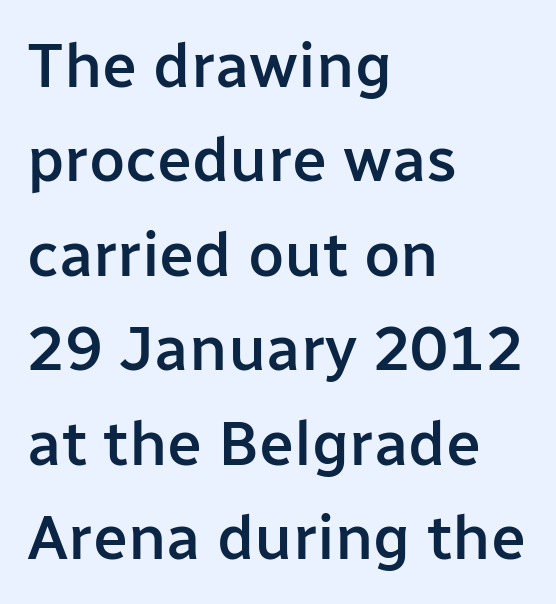
The image shows 63 px semibold sans-serif type, upright; set left-aligned, normal line spacing (1.5x), normal letter spacing, not underlined; low stroke contrast and a medium x-height.
